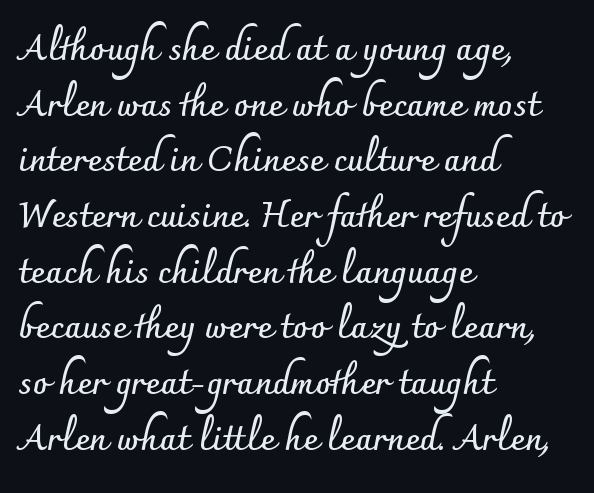
Whoever set this chose a conventional vertical rhythm. A bare baseline throughout the passage. This sample has the flowing, uneven cadence of proportional lettering. On the weight axis this lands at bold, roughly 700.
